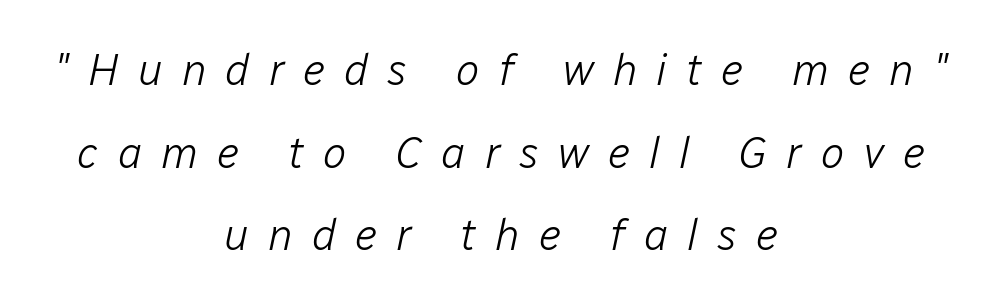
Q: Is the text bold? A: No.
Q: Is the text italic (slanted)? A: Yes, it leans right by about 12 degrees.
Q: Is the text underlined? A: No.
Q: How is the paragraph aligned? A: Centered.
Q: Is the spacing between letters normal or unusually wide? A: Unusually wide.
Q: Width (condensed, normal, or wide)? A: Normal.
Q: Stroke contrast? A: Low.
Q: x-height? A: Medium.
Q: Monospaced? A: No.
